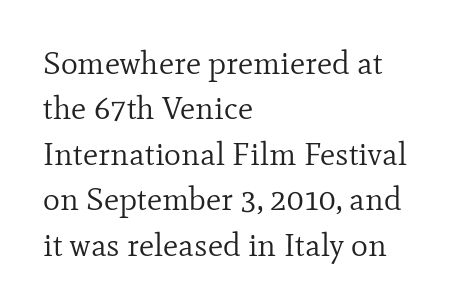
The image shows 32 px regular-weight serif type, upright; set left-aligned, normal line spacing (1.42x), normal letter spacing, not underlined; low stroke contrast and a small x-height.
